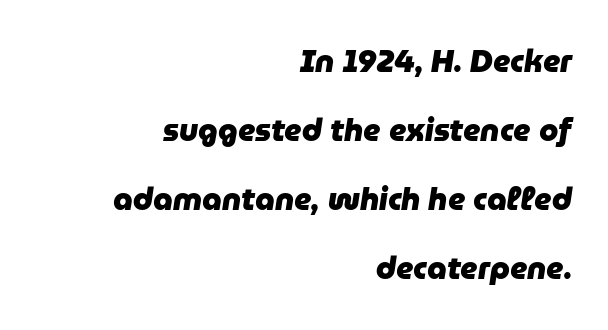
Is the type slanted? Yes — the strokes lean at a clear angle. Note the varied advance widths — an 'i' is clearly narrower than an 'm'. Casual observation: everything's shoved over to the right. Each new line begins a long way beneath the previous one. Is the letter spacing exaggerated? No — it looks like the ordinary default. Thick stems and heavy bowls — unmistakably bold.
